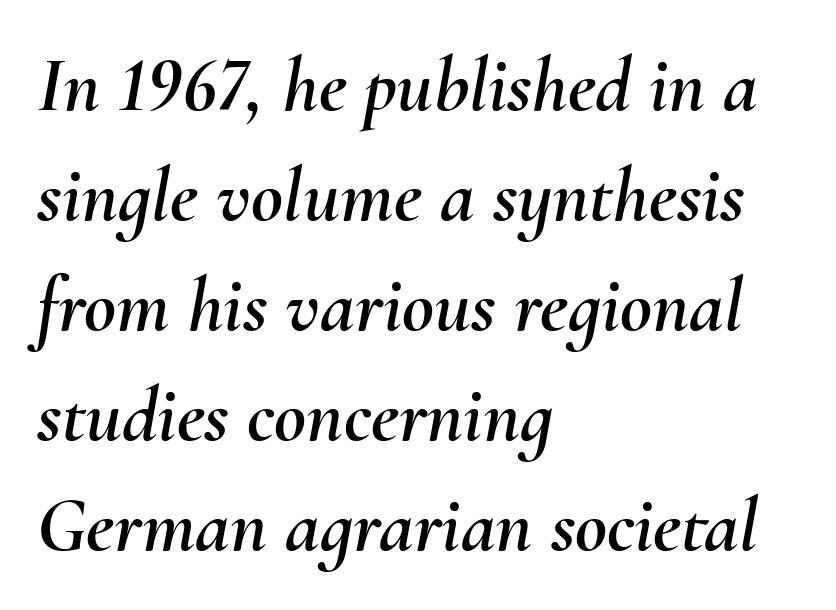
{"italic": "yes", "lean": "right", "slant_degrees": 10, "width": "normal", "stroke_contrast": "medium", "x_height": "small", "monospaced": "no", "underline": "no", "align": "left", "line_spacing": "normal", "line_spacing_ratio": 1.41, "letter_spacing": "normal", "letter_spacing_em": 0.0, "glyph_px": 78}
